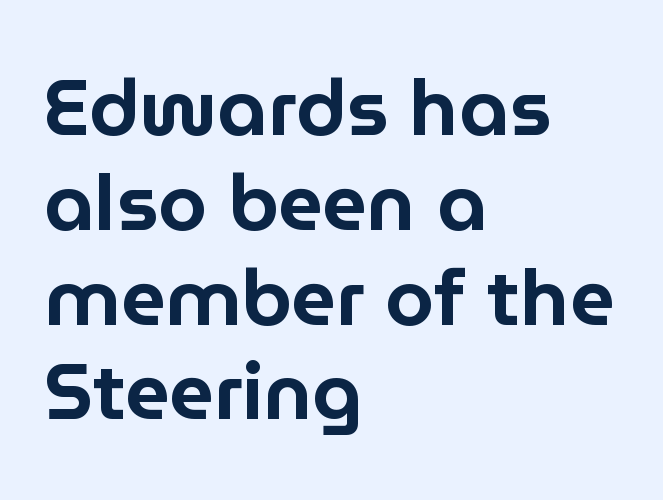
Bare-footed words on every line. A sans-serif font was chosen for this passage. The lines are quadded left. The lettering holds an erect, upright posture throughout. The face used here is proportionally spaced, like ordinary book or web type.
